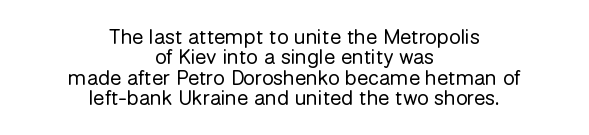
The image shows 21 px text type, upright; set centered, tight line spacing (0.97x), normal letter spacing, not underlined.
